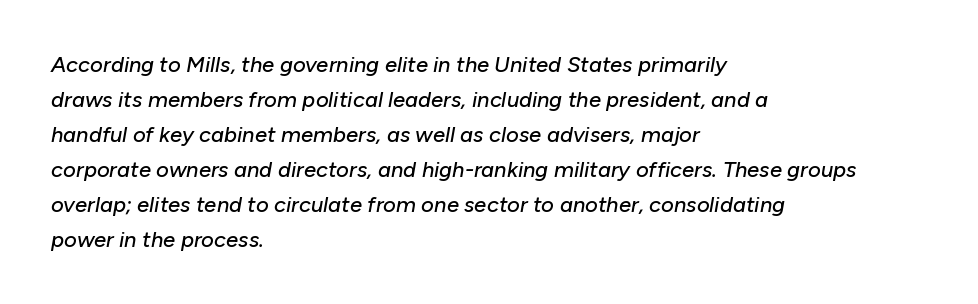
The image shows 22 px text type, italic (leaning right); set left-aligned, normal line spacing (1.59x), normal letter spacing, not underlined.
